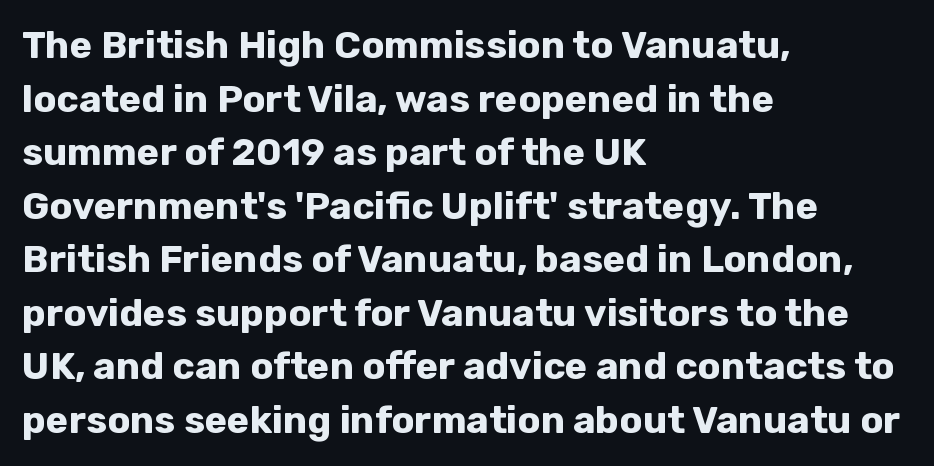
The image shows 38 px bold sans-serif type, upright; set left-aligned, normal line spacing (1.41x), normal letter spacing, not underlined; low stroke contrast and a medium x-height.
